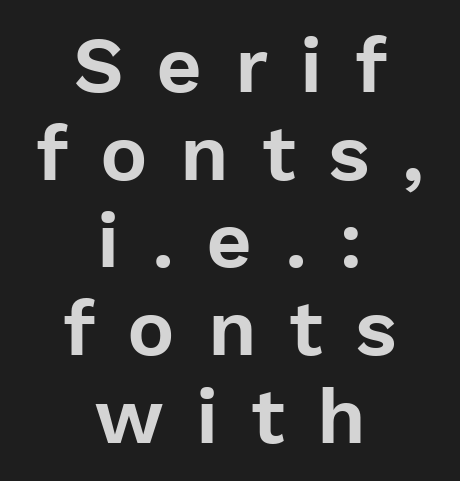
Cramped leading. The type sits square on the baseline with zero lean. Character widths vary here, with narrow letters taking less room than wide ones. The foot of each line stays bare and open. Neither beginnings nor endings align; midpoints do.
